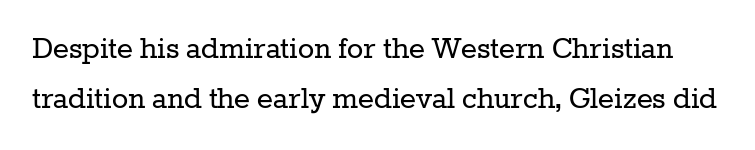
Q: Is the text bold? A: No.
Q: Is the text italic (slanted)? A: No, it is upright.
Q: Is the typeface a serif or a sans-serif typeface? A: Serif.
Q: Is the text underlined? A: No.
Q: Is the spacing between letters normal or unusually wide? A: Normal.
Q: Is the spacing between lines tight, normal or loose? A: Normal.
Q: Width (condensed, normal, or wide)? A: Normal.
Q: Stroke contrast? A: Low.
Q: x-height? A: Medium.
Q: Monospaced? A: No.
